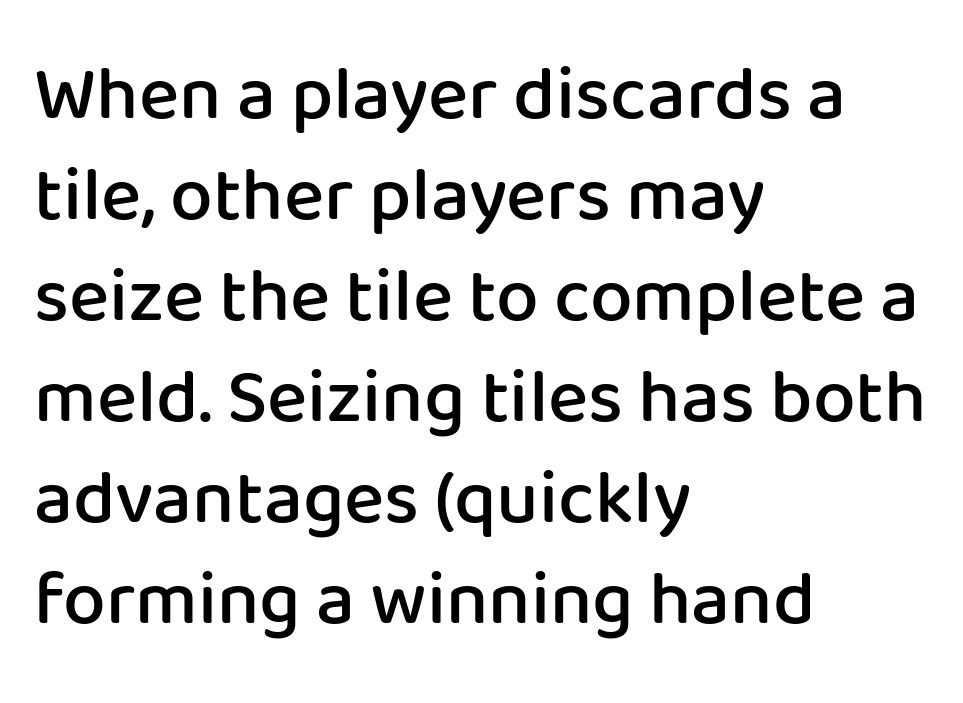
The image shows 76 px semibold sans-serif type, upright; set left-aligned, normal line spacing (1.33x), normal letter spacing, not underlined; low stroke contrast and a medium x-height.
